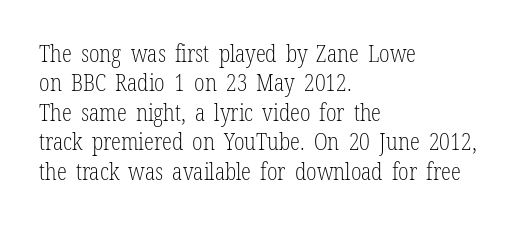
It's the straight-up-and-down kind of type. The face used here is rendered with its standard letterfit. The setting favours the left margin, as ordinary paragraphs usually do. This is not heavy type; no bold has been used. Interline gaps are of average width in this sample.
